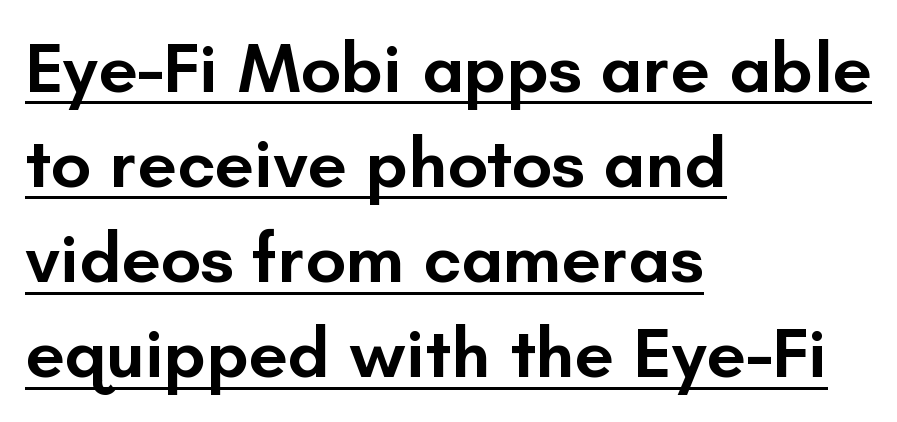
{"serif": "no", "italic": "no", "bold": "semi", "weight": "semibold", "width": "normal", "stroke_contrast": "low", "x_height": "small", "monospaced": "no", "underline": "yes", "align": "left", "line_spacing": "normal", "line_spacing_ratio": 1.34, "letter_spacing": "normal", "letter_spacing_em": 0.0, "glyph_px": 71}
